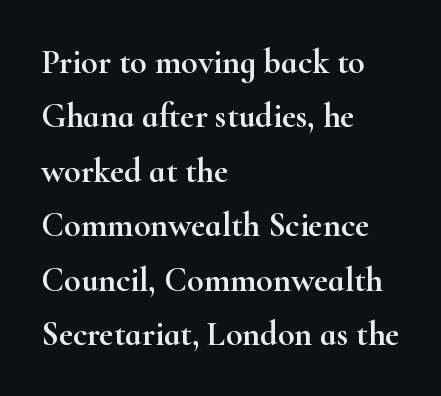
Where is the straight margin? On the left. Varying glyph widths throughout — classic text-font behaviour. Examine the stroke ends and you'll spot serifs. Honestly, there is no underline to notice here at all. The gaps between neighbouring characters are ordinary and unremarkable. If you measured baseline to baseline, you'd find a middling distance.
